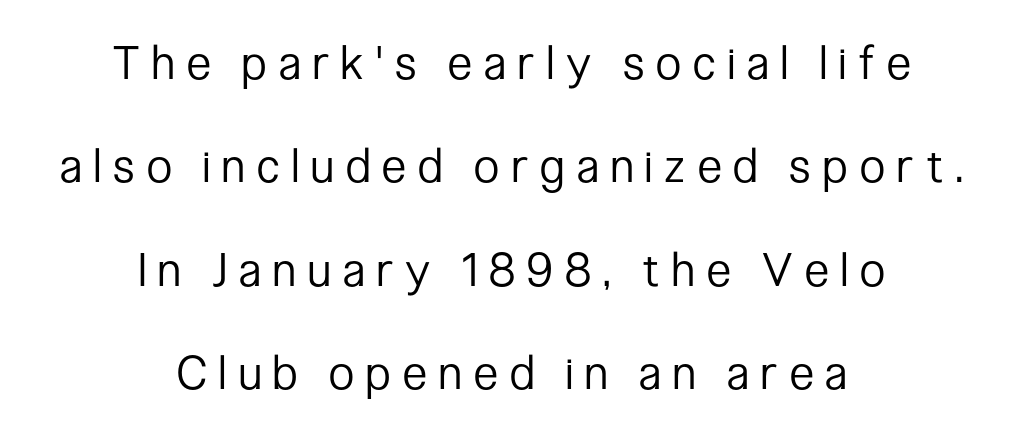
The image shows 46 px regular-weight, condensed sans-serif type, upright; set centered, loose line spacing (2.25x), unusually wide letter spacing (+0.27 em), not underlined; low stroke contrast and a medium x-height.
